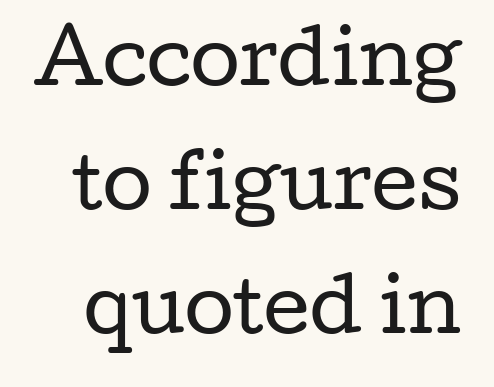
Lines of text with bare space underneath. Check where the strokes stop: tiny serifs finish them off. The tracking reads as untouched default to a designer's eye. The letters advance in unequal steps, a hallmark of proportional type. A roman cut, with each character standing at attention. Is this a heavy cut? Hardly; it is regular or lighter.
